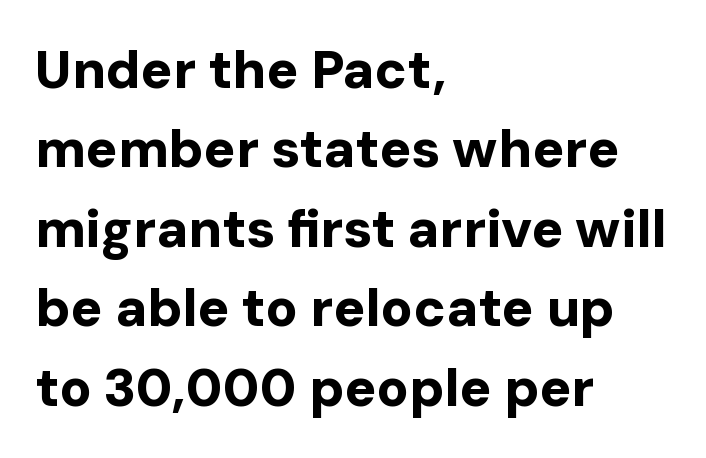
Q: Is the text bold? A: Yes.
Q: Is the text italic (slanted)? A: No, it is upright.
Q: Is the typeface a serif or a sans-serif typeface? A: Sans-serif.
Q: Is the text underlined? A: No.
Q: How is the paragraph aligned? A: Left-aligned.
Q: Is the spacing between letters normal or unusually wide? A: Normal.
Q: Is the spacing between lines tight, normal or loose? A: Normal.
Q: Width (condensed, normal, or wide)? A: Normal.
Q: Stroke contrast? A: Low.
Q: x-height? A: Medium.
Q: Monospaced? A: No.
